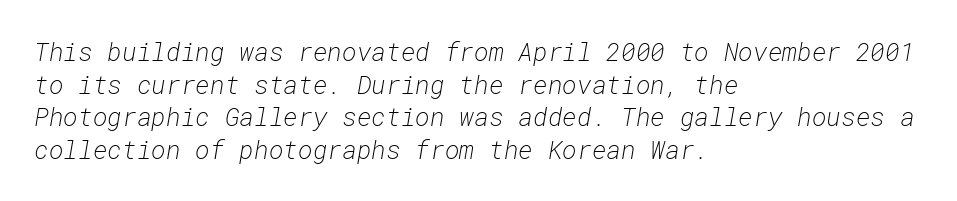
{"italic": "yes", "lean": "right", "slant_degrees": 10, "bold": "no", "underline": "no", "align": "left", "line_spacing": "normal", "line_spacing_ratio": 1.31, "letter_spacing": "normal", "letter_spacing_em": 0.0, "glyph_px": 25}
